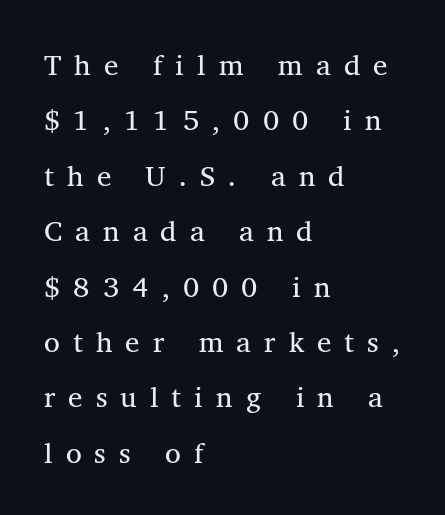
Stems here are at most as thick as an everyday book face. Quick note: underline off. Spacing between characters has been opened up far beyond the box default. Here the designer chose a conventional face with non-uniform glyph widths. Regarding serifs, this sample has them.
